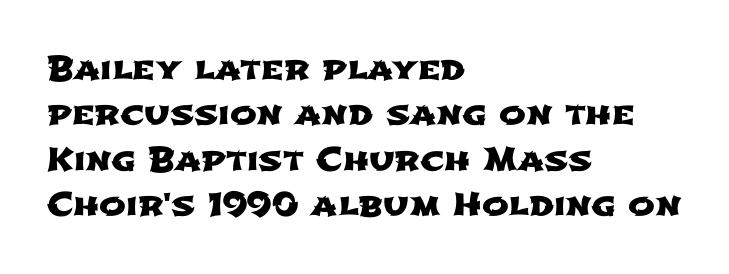
The image shows 32 px wide sans-serif type; set left-aligned, normal line spacing (1.42x), normal letter spacing, not underlined; low stroke contrast and a medium x-height.
